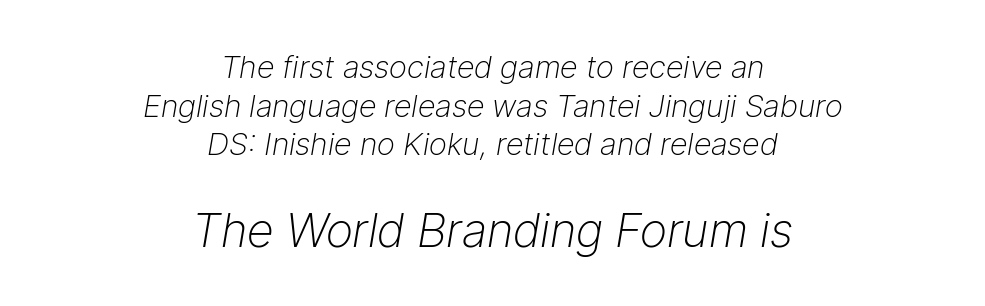
The passage shown is not bold in any degree. Students, observe: this is what conventionally led text looks like. The text carries the slant typical of an italic or oblique font. Notice how the passage keeps no hard edge, just a central spine.
